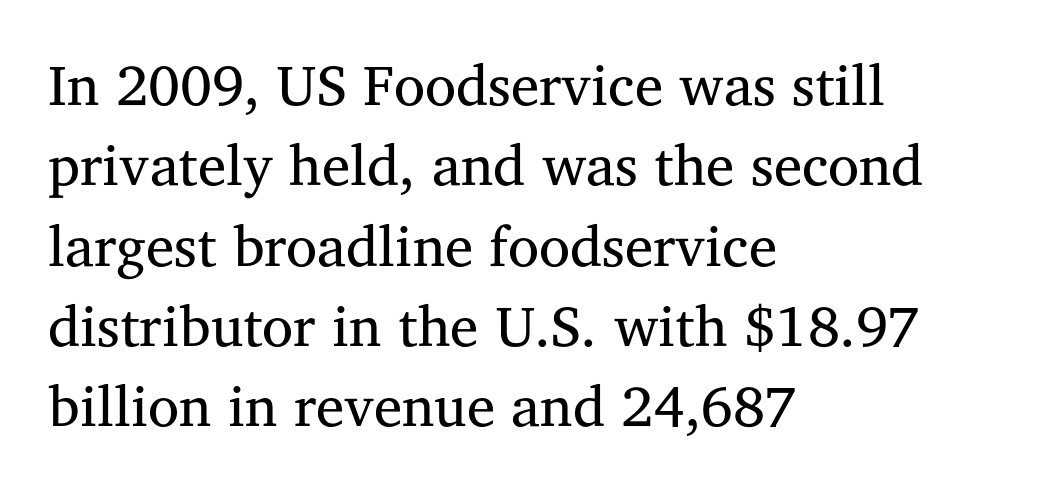
Q: Is the text bold? A: No.
Q: Is the text italic (slanted)? A: No, it is upright.
Q: Is the typeface a serif or a sans-serif typeface? A: Serif.
Q: Is the text underlined? A: No.
Q: How is the paragraph aligned? A: Left-aligned.
Q: Is the spacing between letters normal or unusually wide? A: Normal.
Q: Is the spacing between lines tight, normal or loose? A: Normal.
Q: Width (condensed, normal, or wide)? A: Normal.
Q: Stroke contrast? A: Medium.
Q: x-height? A: Medium.
Q: Monospaced? A: No.
